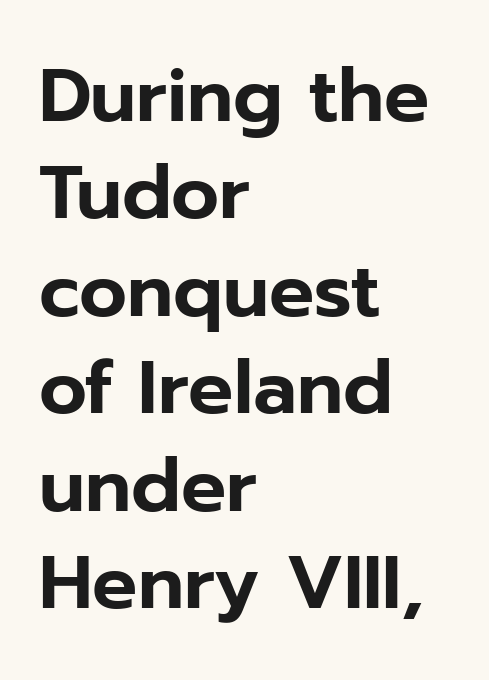
It's the straight-up-and-down kind of type. Line starts are locked; line ends wander. The letters carry no serifs — their stems end cleanly without finishing strokes. Bare-footed words on every line. Baseline-to-baseline distance is the conventional proportion of letter height.
